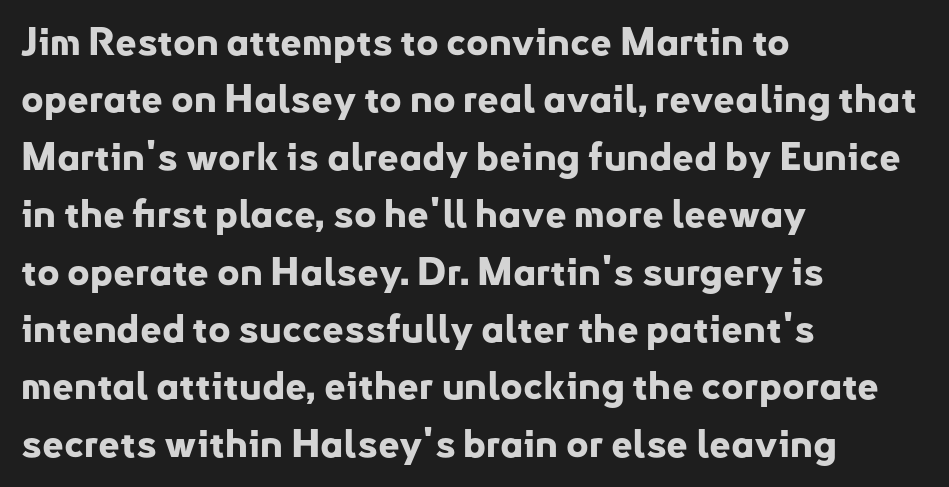
Q: Is the text bold? A: Yes.
Q: Is the text italic (slanted)? A: No, it is upright.
Q: Is the typeface a serif or a sans-serif typeface? A: Sans-serif.
Q: Is the text underlined? A: No.
Q: How is the paragraph aligned? A: Left-aligned.
Q: Is the spacing between letters normal or unusually wide? A: Normal.
Q: Is the spacing between lines tight, normal or loose? A: Normal.
Q: Width (condensed, normal, or wide)? A: Normal.
Q: Stroke contrast? A: Low.
Q: x-height? A: Small.
Q: Monospaced? A: No.
